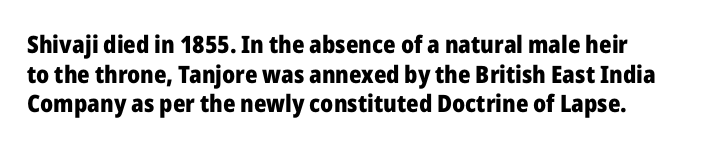
Nobody drew a line under any word here. The lettering stays uniformly vertical, giving the passage a roman look. Each word holds together tightly as a unit, with standard inter-letter gaps. A student would call this left alignment; a typographer would say flush left, rag right. Typographic density is high because the face is bold.
